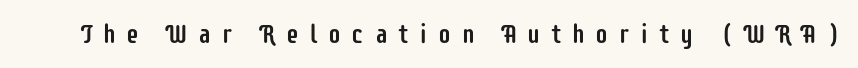
Q: Is the text italic (slanted)? A: No, it is upright.
Q: Is the text underlined? A: No.
Q: Is the spacing between letters normal or unusually wide? A: Unusually wide.
